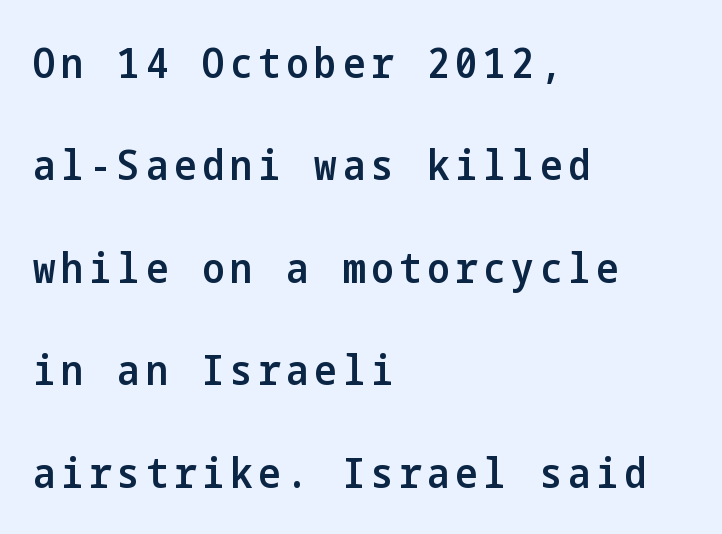
The image shows 42 px semibold, condensed sans-serif type, upright; set left-aligned, loose line spacing (2.44x), not underlined; low stroke contrast and a medium x-height.
